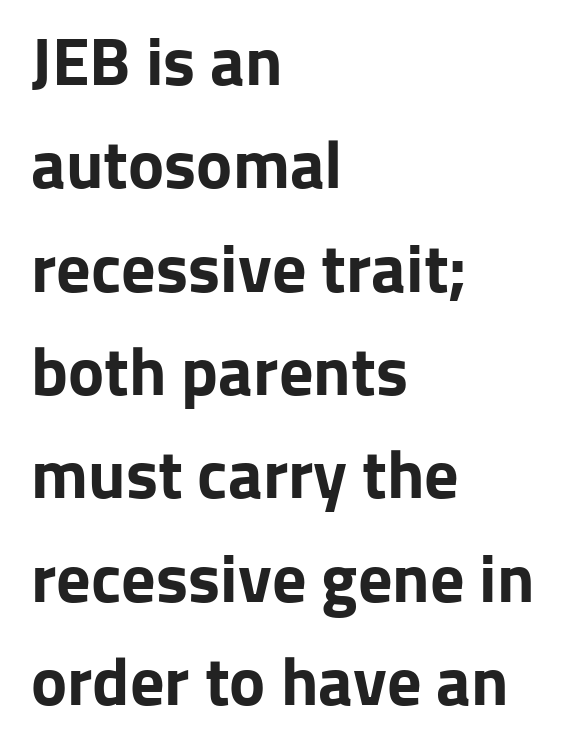
{"serif": "no", "italic": "no", "bold": "yes", "weight": "bold", "width": "normal", "stroke_contrast": "low", "x_height": "medium", "monospaced": "no", "underline": "no", "align": "left", "line_spacing": "normal", "line_spacing_ratio": 1.52, "letter_spacing": "normal", "letter_spacing_em": 0.0, "glyph_px": 68}
